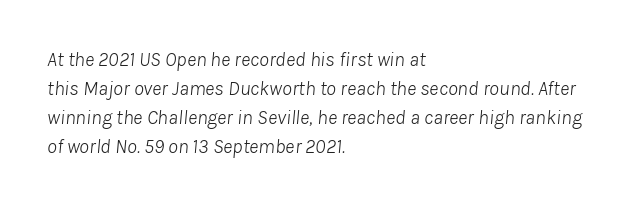
The ragged edge is on the right, which tells us the setting is flush left. Weight: regular or lighter. The designer left line spacing at the default. Unmarked baselines from the first word to the last.
